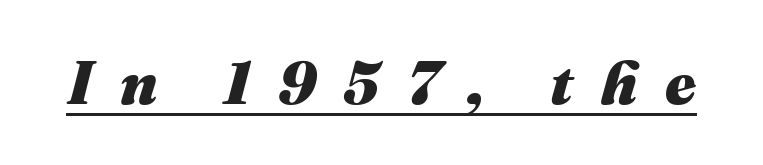
Q: Is the text bold? A: Yes.
Q: Is the text italic (slanted)? A: Yes, it leans right by about 16 degrees.
Q: Is the text underlined? A: Yes.
Q: Is the spacing between letters normal or unusually wide? A: Unusually wide.
Q: Width (condensed, normal, or wide)? A: Normal.
Q: Stroke contrast? A: Medium.
Q: x-height? A: Medium.
Q: Monospaced? A: No.
